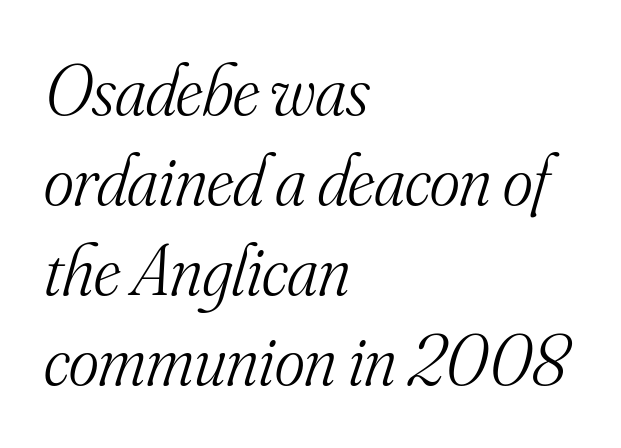
The image shows 72 px light serif type, italic (leaning right); set left-aligned, normal line spacing (1.25x), normal letter spacing, not underlined; medium stroke contrast and a small x-height.
